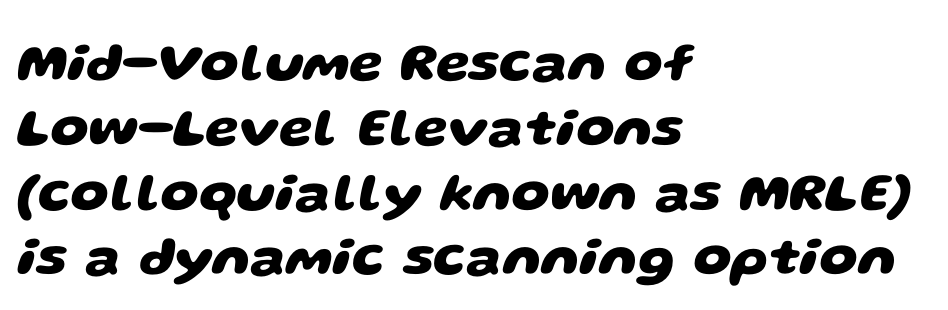
Unlike a traditional serif, this face leaves its strokes unadorned. You could not count columns in this text — the font is proportionally spaced. Nothing unusual about the tracking: characters are spaced as the font intends. The passage is arranged the way most books set body copy — flush left.
